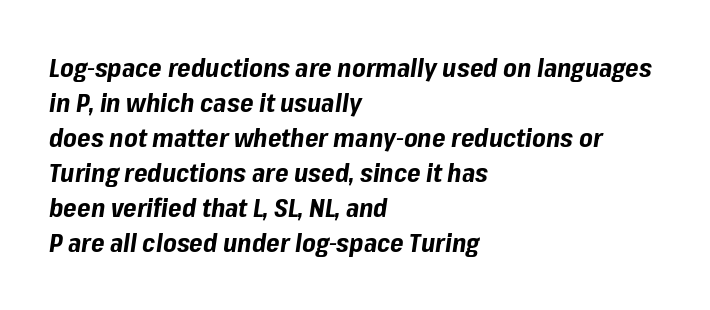
{"italic": "yes", "lean": "right", "slant_degrees": 8, "bold": "yes", "underline": "no", "align": "left", "line_spacing": "normal", "line_spacing_ratio": 1.35, "letter_spacing": "normal", "letter_spacing_em": 0.0, "glyph_px": 26}
